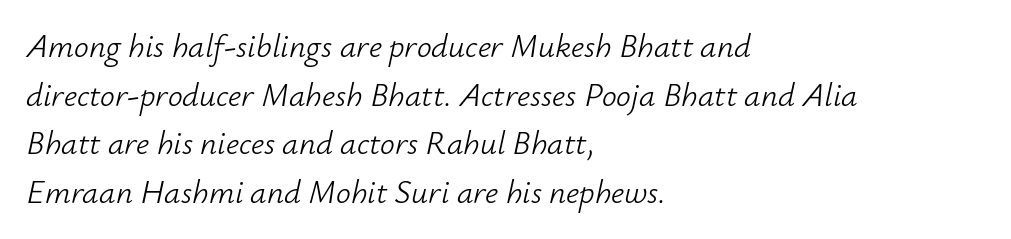
The image shows 33 px light type, italic (leaning right); set left-aligned, normal line spacing (1.47x), normal letter spacing, not underlined; low stroke contrast and a small x-height.
